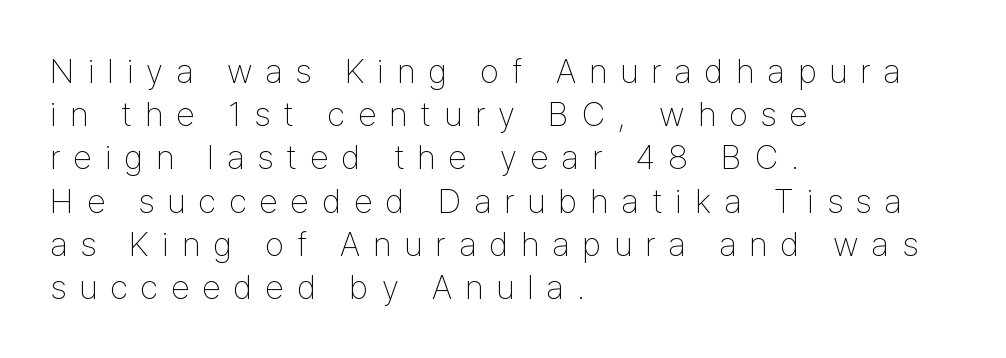
The image shows 34 px thin, condensed sans-serif type, upright; set left-aligned, normal line spacing (1.27x), unusually wide letter spacing (+0.38 em), not underlined; low stroke contrast and a medium x-height.
